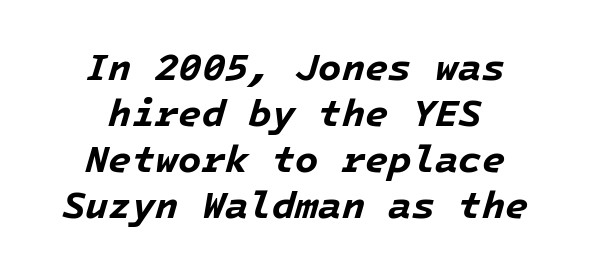
Q: Is the text bold? A: Yes.
Q: Is the text italic (slanted)? A: Yes, it leans right by about 16 degrees.
Q: Is the text underlined? A: No.
Q: How is the paragraph aligned? A: Centered.
Q: Is the spacing between letters normal or unusually wide? A: Normal.
Q: Width (condensed, normal, or wide)? A: Normal.
Q: Stroke contrast? A: Low.
Q: x-height? A: Medium.
